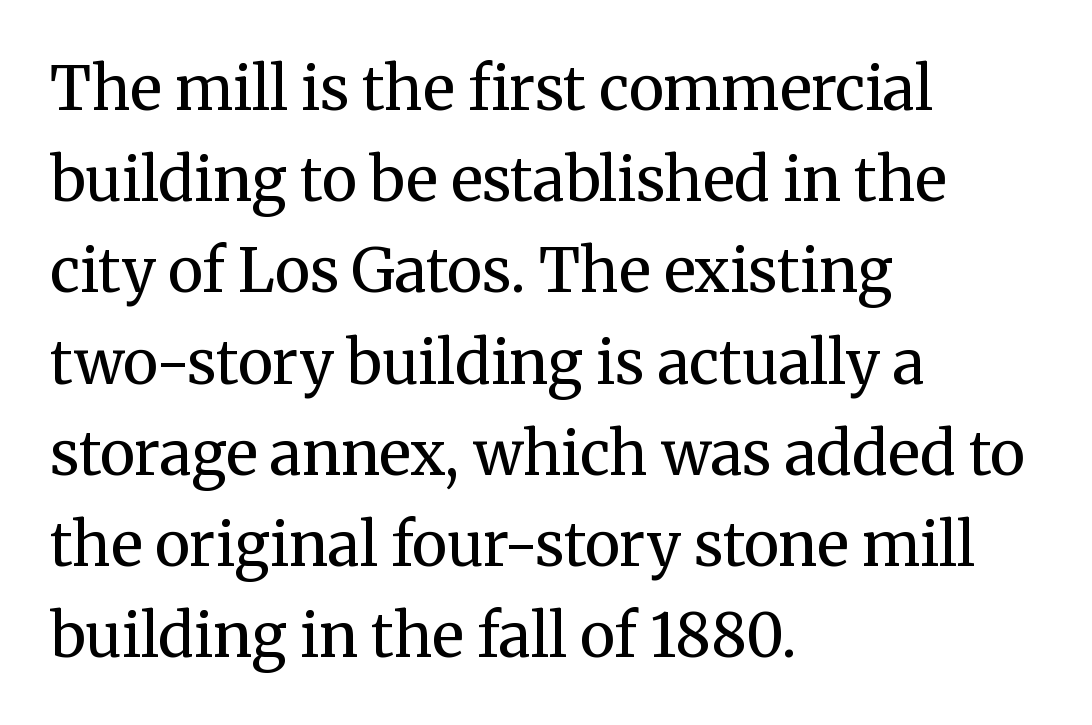
{"serif": "yes", "italic": "no", "bold": "no", "weight": "regular", "width": "normal", "stroke_contrast": "medium", "x_height": "medium", "monospaced": "no", "underline": "no", "align": "left", "line_spacing": "normal", "line_spacing_ratio": 1.52, "letter_spacing": "normal", "letter_spacing_em": 0.0, "glyph_px": 60}
